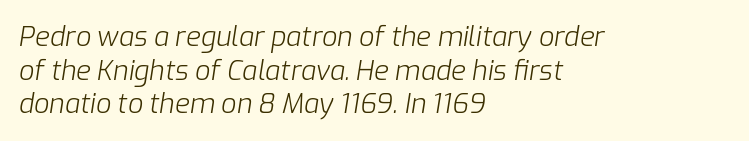
Q: Is the text bold? A: No.
Q: Is the text italic (slanted)? A: Yes, it leans right by about 9 degrees.
Q: Is the text underlined? A: No.
Q: How is the paragraph aligned? A: Left-aligned.
Q: Is the spacing between letters normal or unusually wide? A: Normal.
Q: Is the spacing between lines tight, normal or loose? A: Normal.
